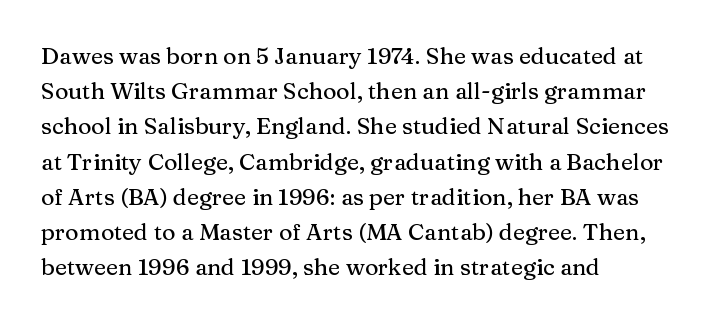
Q: Is the text italic (slanted)? A: No, it is upright.
Q: Is the text underlined? A: No.
Q: How is the paragraph aligned? A: Left-aligned.
Q: Is the spacing between letters normal or unusually wide? A: Normal.
Q: Is the spacing between lines tight, normal or loose? A: Normal.
